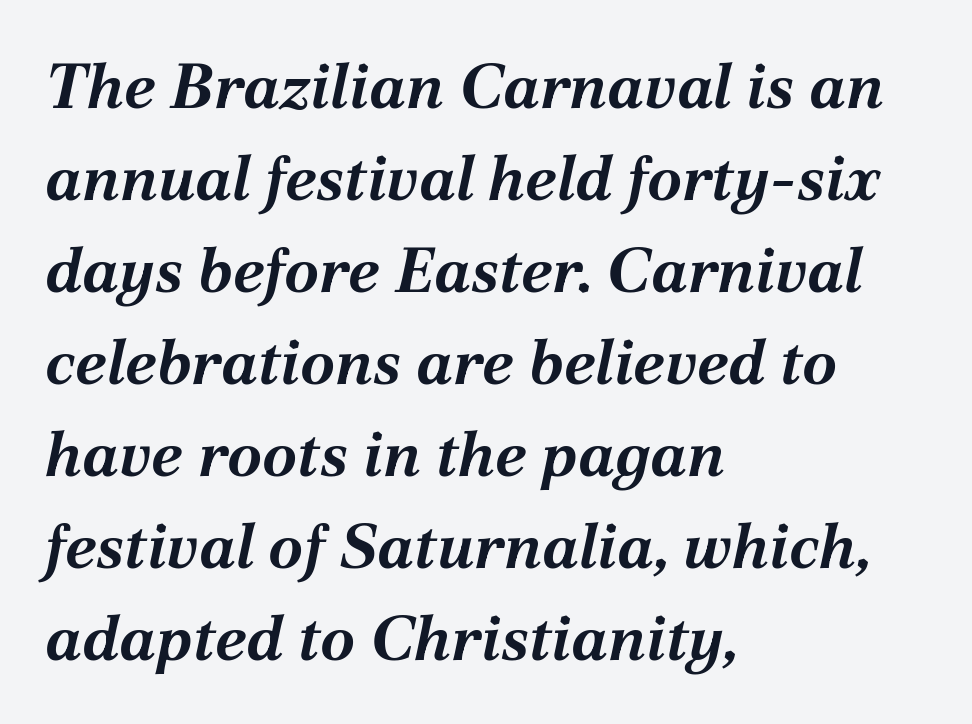
Q: Is the text bold? A: Yes.
Q: Is the text italic (slanted)? A: Yes, it leans right by about 12 degrees.
Q: Is the text underlined? A: No.
Q: How is the paragraph aligned? A: Left-aligned.
Q: Is the spacing between letters normal or unusually wide? A: Normal.
Q: Is the spacing between lines tight, normal or loose? A: Normal.
Q: Width (condensed, normal, or wide)? A: Normal.
Q: Stroke contrast? A: Medium.
Q: x-height? A: Medium.
Q: Monospaced? A: No.
